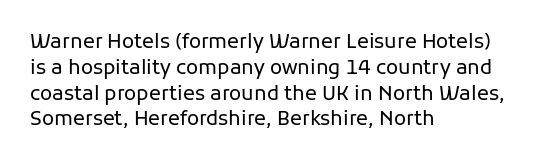
Interline gaps are of average width in this sample. Style check: upright. Tracking here is standard; glyphs follow each other at the usual distance. Stroke mass is kept to a normal reading level or below. Beneath every word, the page is bare. Leftover space on each line is placed entirely after the last word.
